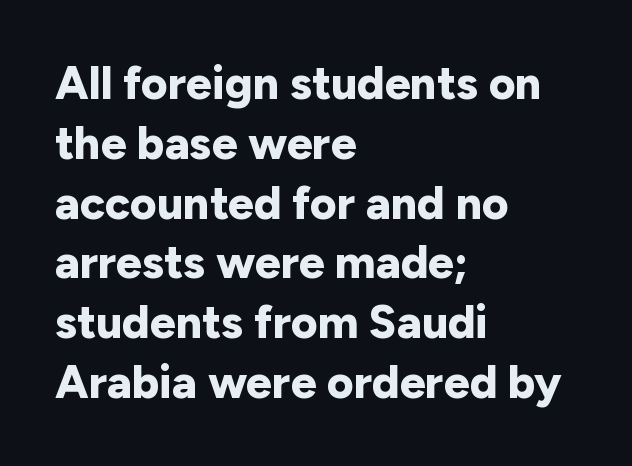
The image shows 46 px bold sans-serif type, upright; set left-aligned, normal line spacing (1.3x), normal letter spacing, not underlined; low stroke contrast and a medium x-height.
